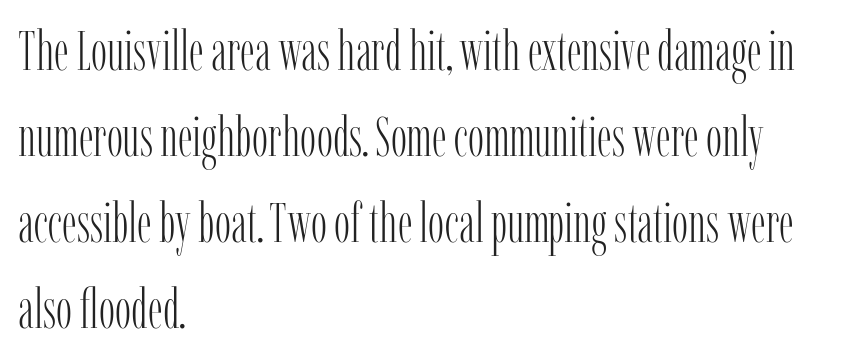
The image shows 54 px light, condensed serif type, upright; set left-aligned, normal line spacing (1.59x), normal letter spacing, not underlined; low stroke contrast and a medium x-height.
